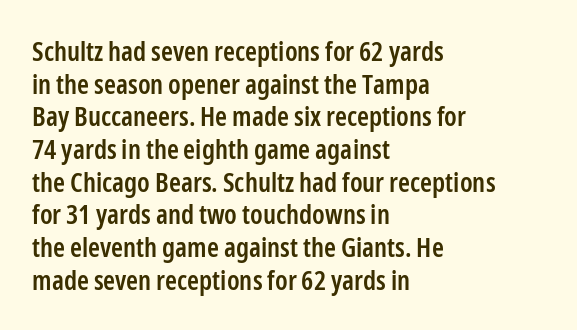
{"italic": "no", "bold": "semi", "underline": "no", "align": "left", "line_spacing_ratio": 1.21, "letter_spacing": "normal", "letter_spacing_em": 0.0, "glyph_px": 27}
